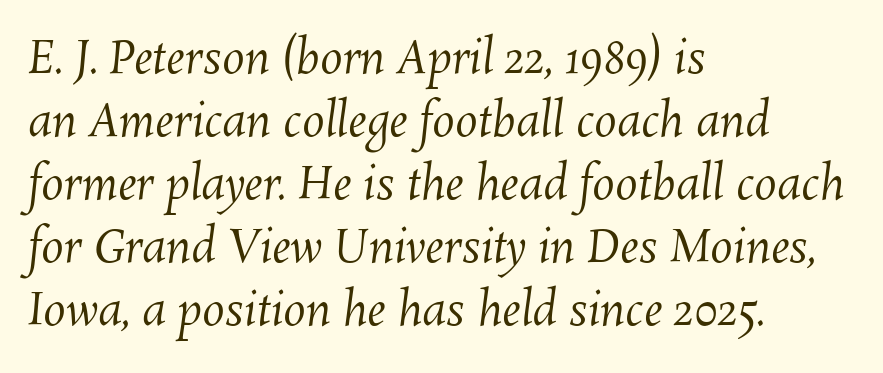
Weight: regular or lighter. The strip under each line holds only bare page. Every row of glyphs begins at an identical x-position on the left. This sample has the flowing, uneven cadence of proportional lettering.
